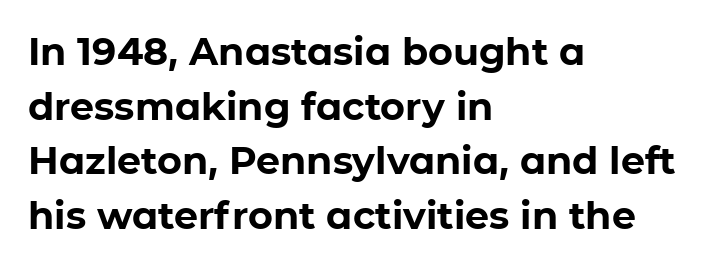
Q: Is the text bold? A: Yes.
Q: Is the text italic (slanted)? A: No, it is upright.
Q: Is the typeface a serif or a sans-serif typeface? A: Sans-serif.
Q: Is the text underlined? A: No.
Q: How is the paragraph aligned? A: Left-aligned.
Q: Is the spacing between letters normal or unusually wide? A: Normal.
Q: Is the spacing between lines tight, normal or loose? A: Normal.
Q: Width (condensed, normal, or wide)? A: Normal.
Q: Stroke contrast? A: Low.
Q: x-height? A: Medium.
Q: Monospaced? A: No.
